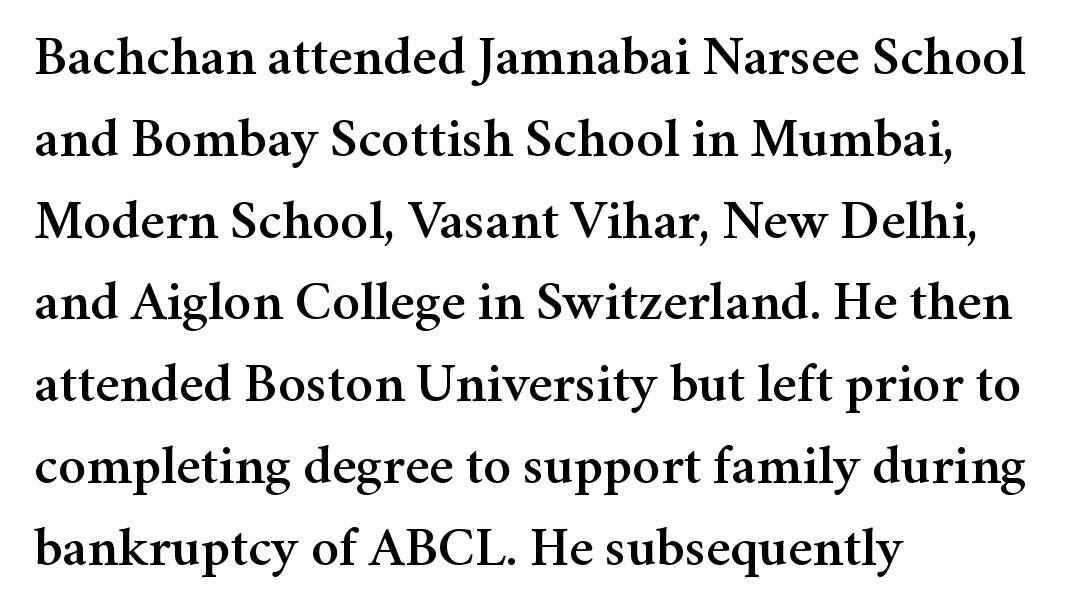
{"serif": "yes", "italic": "no", "width": "normal", "stroke_contrast": "medium", "x_height": "medium", "monospaced": "no", "underline": "no", "align": "left", "line_spacing": "normal", "line_spacing_ratio": 1.46, "letter_spacing": "normal", "letter_spacing_em": 0.0, "glyph_px": 56}
